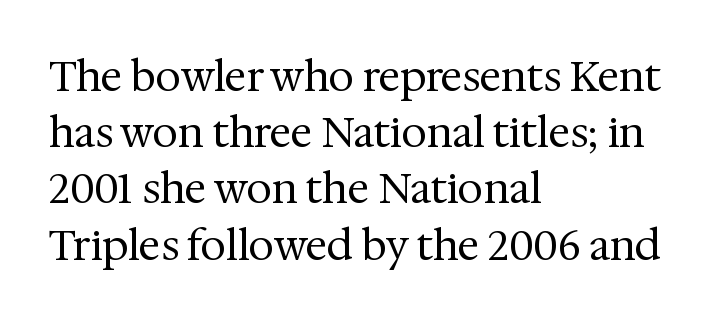
Q: Is the text bold? A: No.
Q: Is the text italic (slanted)? A: No, it is upright.
Q: Is the typeface a serif or a sans-serif typeface? A: Serif.
Q: Is the text underlined? A: No.
Q: How is the paragraph aligned? A: Left-aligned.
Q: Is the spacing between letters normal or unusually wide? A: Normal.
Q: Is the spacing between lines tight, normal or loose? A: Normal.
Q: Width (condensed, normal, or wide)? A: Normal.
Q: Stroke contrast? A: Medium.
Q: x-height? A: Medium.
Q: Monospaced? A: No.
